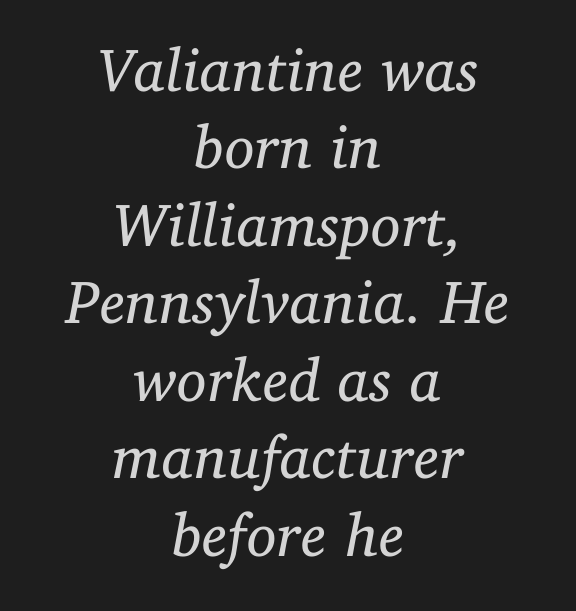
Q: Is the text bold? A: No.
Q: Is the text italic (slanted)? A: Yes, it leans right by about 11 degrees.
Q: Is the typeface a serif or a sans-serif typeface? A: Serif.
Q: Is the text underlined? A: No.
Q: How is the paragraph aligned? A: Centered.
Q: Is the spacing between letters normal or unusually wide? A: Normal.
Q: Is the spacing between lines tight, normal or loose? A: Normal.
Q: Width (condensed, normal, or wide)? A: Normal.
Q: Stroke contrast? A: Low.
Q: x-height? A: Medium.
Q: Monospaced? A: No.
